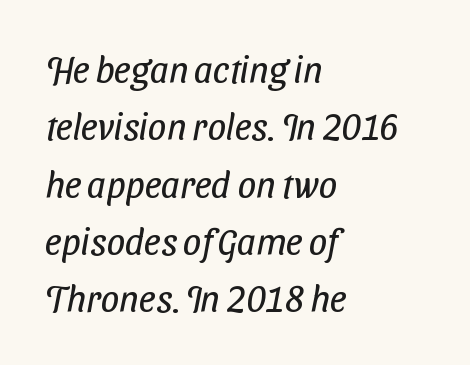
The image shows 37 px regular-weight, condensed sans-serif type; set left-aligned, normal line spacing (1.55x), normal letter spacing, not underlined; low stroke contrast and a medium x-height.
